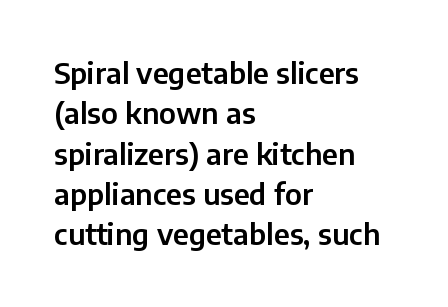
The image shows 29 px sans-serif type, upright; set left-aligned, normal line spacing (1.39x), normal letter spacing, not underlined; low stroke contrast and a medium x-height.
